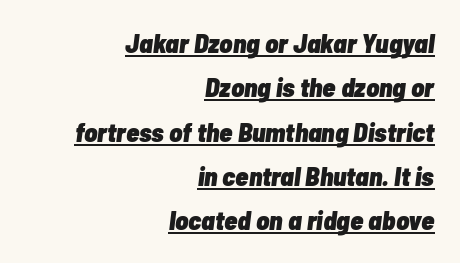
Every letter is thick-stroked: bold, no question. Does extra space separate the letters? No, they use regular spacing. Somebody hit Ctrl+U on this one — the words are underlined. Compared with ordinary roman type, these characters are visibly tilted. What's the leading like? Ordinary, nothing unusual.
